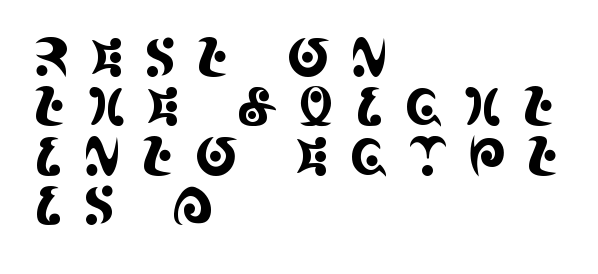
{"serif": "yes", "italic": "no", "width": "condensed", "x_height": "large", "monospaced": "no", "underline": "no", "align": "left", "line_spacing": "tight", "line_spacing_ratio": 0.95, "letter_spacing": "wide", "letter_spacing_em": 0.39, "glyph_px": 52}
